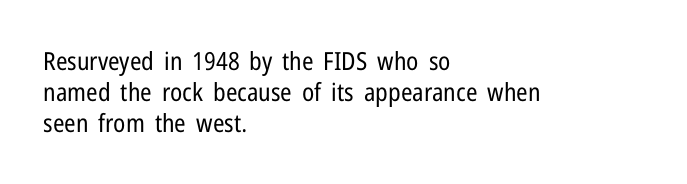
Spacing between characters is what you'd get straight out of the box. Ordinary non-slanted type is in use. The compositor pushed each line to the left boundary. Rows of type keep a routine distance in the vertical direction.
